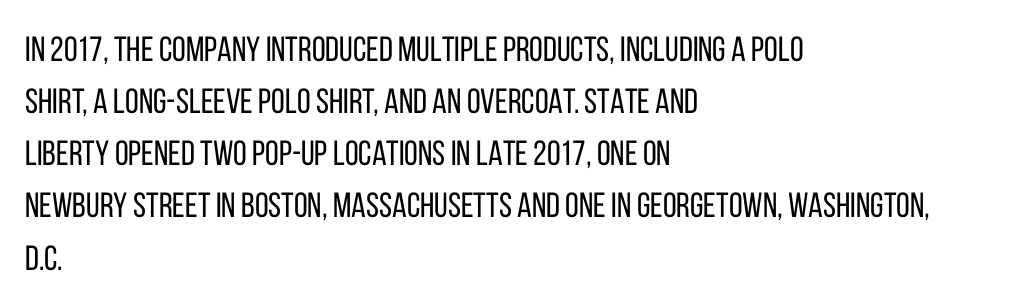
A typesetter would call this proportional, since set widths differ per character. The type is set solid horizontally, with unmodified tracking. The passage shown is not underscored anywhere. Italic: no, the glyphs are upright roman.
